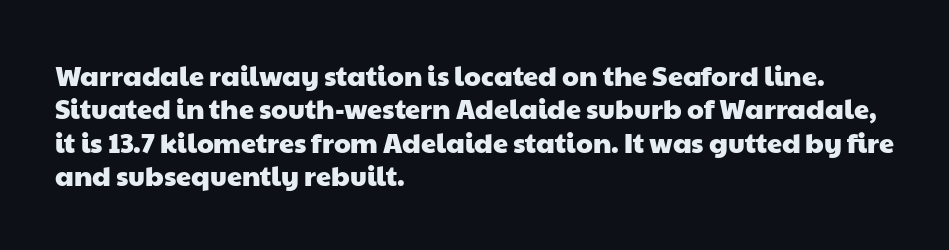
Q: Is the text underlined? A: No.
Q: How is the paragraph aligned? A: Left-aligned.
Q: Is the spacing between letters normal or unusually wide? A: Normal.
